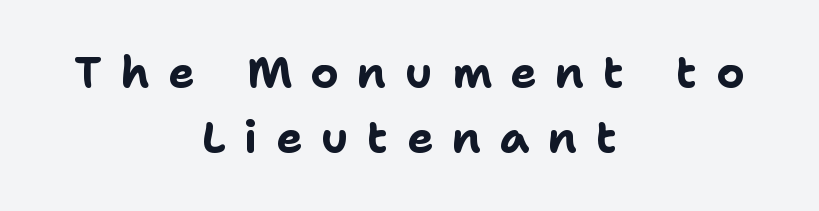
{"serif": "no", "italic": "no", "bold": "yes", "weight": "bold", "width": "normal", "stroke_contrast": "low", "x_height": "medium", "monospaced": "no", "underline": "no", "align": "center", "line_spacing": "normal", "line_spacing_ratio": 1.47, "letter_spacing": "wide", "letter_spacing_em": 0.42, "glyph_px": 44}
